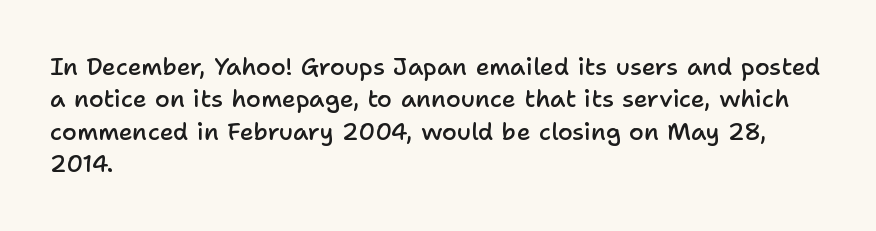
{"italic": "no", "bold": "semi", "underline": "no", "align": "left", "line_spacing": "normal", "line_spacing_ratio": 1.35, "letter_spacing": "normal", "letter_spacing_em": 0.0, "glyph_px": 24}
